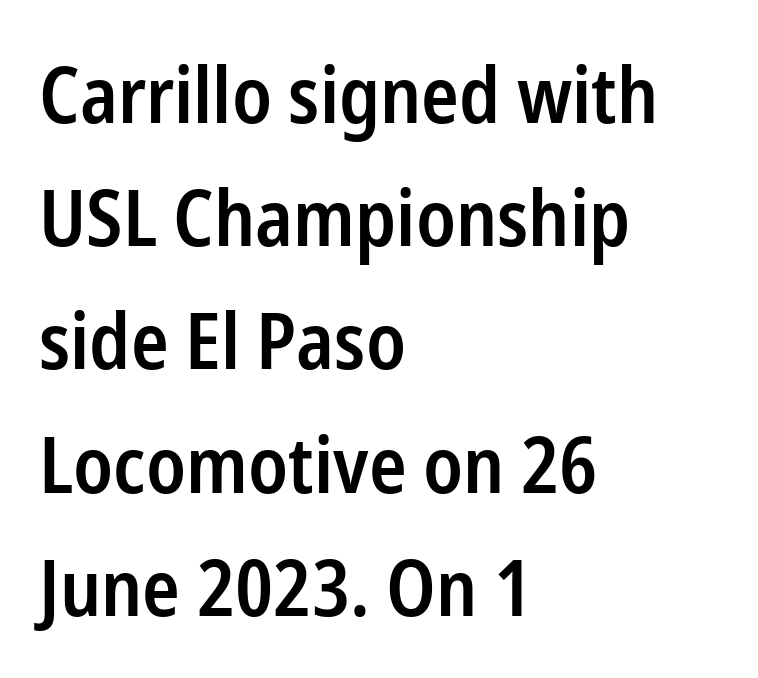
The image shows 78 px semibold, condensed sans-serif type, upright; set left-aligned, normal line spacing (1.58x), normal letter spacing, not underlined; low stroke contrast and a medium x-height.
